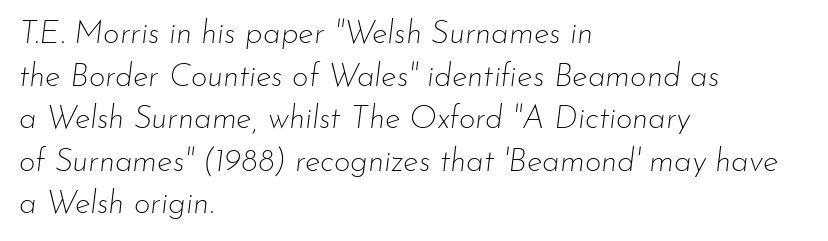
Q: Is the text bold? A: No.
Q: Is the text italic (slanted)? A: Yes, it leans right by about 7 degrees.
Q: Is the text underlined? A: No.
Q: How is the paragraph aligned? A: Left-aligned.
Q: Is the spacing between letters normal or unusually wide? A: Normal.
Q: Is the spacing between lines tight, normal or loose? A: Normal.
Q: Width (condensed, normal, or wide)? A: Normal.
Q: Stroke contrast? A: Low.
Q: x-height? A: Small.
Q: Monospaced? A: No.
